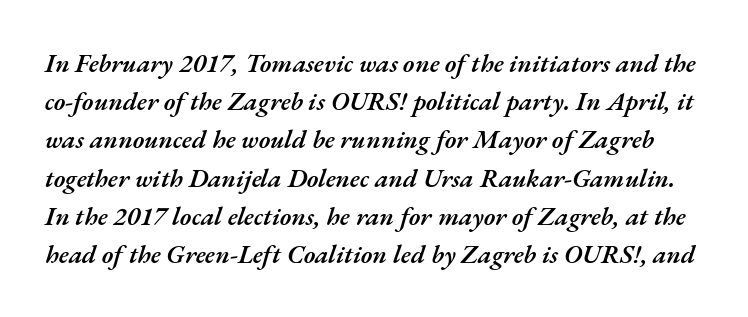
Q: Is the text bold? A: Semi-bold.
Q: Is the text italic (slanted)? A: Yes, it leans right by about 17 degrees.
Q: Is the text underlined? A: No.
Q: Is the spacing between letters normal or unusually wide? A: Normal.
Q: Is the spacing between lines tight, normal or loose? A: Normal.
